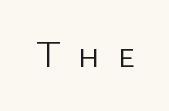
Unlike a traditional serif, this face leaves its strokes unadorned. The letters stand upright; this is a roman face. These glyphs show unthickened strokes, regular width or finer. Note the varied advance widths — an 'i' is clearly narrower than an 'm'.
